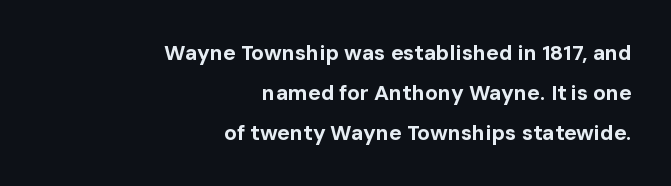
{"italic": "no", "bold": "yes", "underline": "no", "align": "right", "line_spacing": "loose", "line_spacing_ratio": 1.9, "letter_spacing": "normal", "letter_spacing_em": 0.0, "glyph_px": 21}
